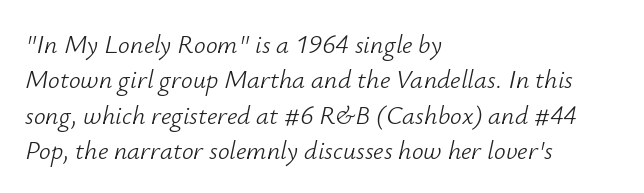
{"italic": "yes", "lean": "right", "slant_degrees": 12, "bold": "no", "underline": "no", "align": "left", "line_spacing": "normal", "line_spacing_ratio": 1.36, "letter_spacing": "normal", "letter_spacing_em": 0.0, "glyph_px": 26}
